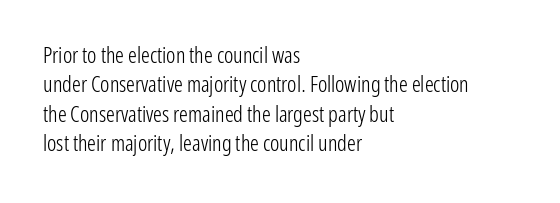
Q: Is the text bold? A: No.
Q: Is the text italic (slanted)? A: No, it is upright.
Q: Is the text underlined? A: No.
Q: How is the paragraph aligned? A: Left-aligned.
Q: Is the spacing between letters normal or unusually wide? A: Normal.
Q: Is the spacing between lines tight, normal or loose? A: Normal.
